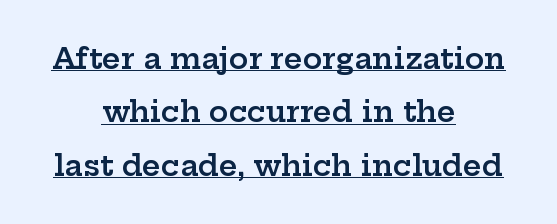
Q: Is the text bold? A: Semi-bold.
Q: Is the text italic (slanted)? A: No, it is upright.
Q: Is the typeface a serif or a sans-serif typeface? A: Serif.
Q: Is the text underlined? A: Yes.
Q: How is the paragraph aligned? A: Centered.
Q: Is the spacing between letters normal or unusually wide? A: Normal.
Q: Width (condensed, normal, or wide)? A: Wide.
Q: Stroke contrast? A: Low.
Q: x-height? A: Medium.
Q: Monospaced? A: No.
